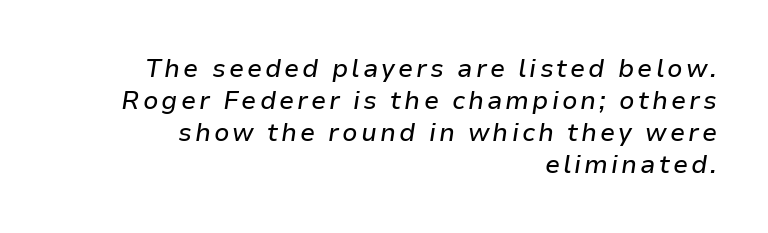
This sample uses an oblique cut, with every glyph tilted off the vertical. These lines sit exactly where default settings would place them. Honestly, there is no underline to notice here at all. Alignment: flush right.
